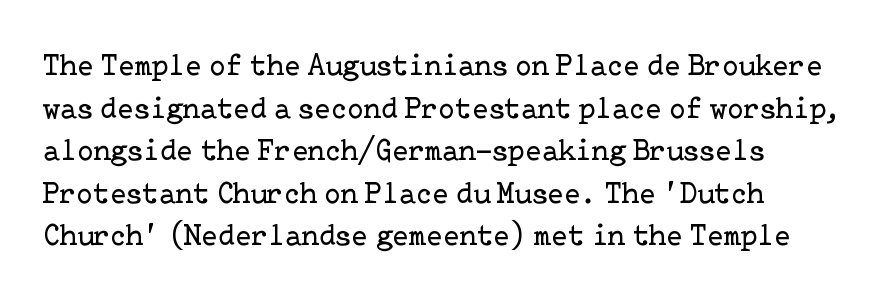
Q: Is the text bold? A: No.
Q: Is the text italic (slanted)? A: No, it is upright.
Q: Is the typeface a serif or a sans-serif typeface? A: Serif.
Q: Is the text underlined? A: No.
Q: How is the paragraph aligned? A: Left-aligned.
Q: Is the spacing between letters normal or unusually wide? A: Normal.
Q: Is the spacing between lines tight, normal or loose? A: Normal.
Q: Width (condensed, normal, or wide)? A: Normal.
Q: Stroke contrast? A: Low.
Q: x-height? A: Medium.
